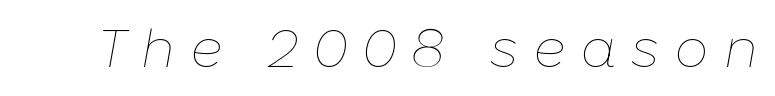
Q: Is the text bold? A: No.
Q: Is the text italic (slanted)? A: Yes, it leans right by about 10 degrees.
Q: Is the text underlined? A: No.
Q: Is the spacing between letters normal or unusually wide? A: Unusually wide.
Q: Width (condensed, normal, or wide)? A: Normal.
Q: Stroke contrast? A: Low.
Q: x-height? A: Medium.
Q: Monospaced? A: No.
